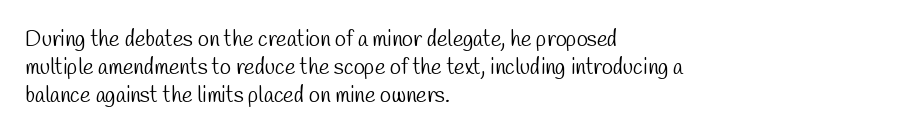
Q: Is the text bold? A: No.
Q: Is the text underlined? A: No.
Q: How is the paragraph aligned? A: Left-aligned.
Q: Is the spacing between letters normal or unusually wide? A: Normal.
Q: Is the spacing between lines tight, normal or loose? A: Normal.
